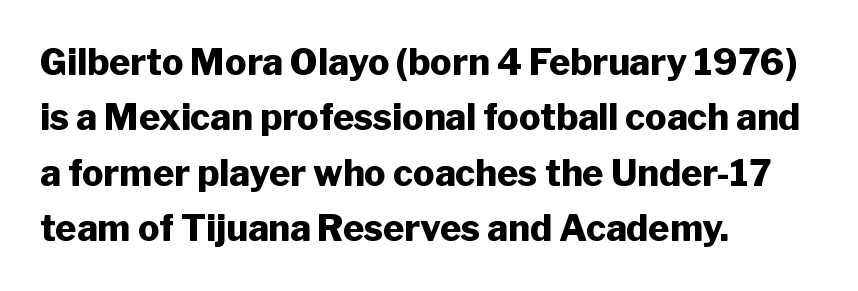
The image shows 36 px heavy sans-serif type, upright; set left-aligned, normal line spacing (1.54x), normal letter spacing, not underlined; low stroke contrast and a medium x-height.
